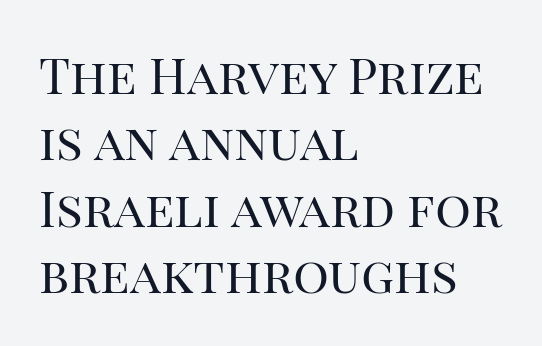
The image shows 50 px regular-weight serif type, upright; set left-aligned, normal line spacing (1.33x), normal letter spacing, not underlined; high stroke contrast and a large x-height.
